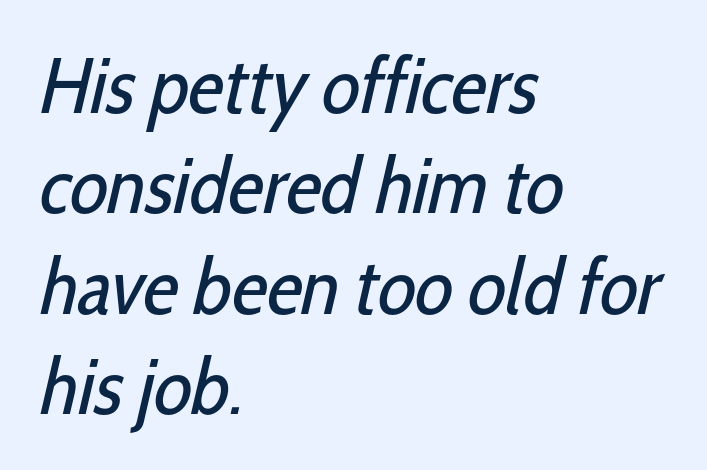
{"serif": "no", "bold": "no", "weight": "regular", "width": "condensed", "stroke_contrast": "low", "x_height": "medium", "monospaced": "no", "underline": "no", "align": "left", "line_spacing": "normal", "line_spacing_ratio": 1.27, "letter_spacing": "normal", "letter_spacing_em": 0.0, "glyph_px": 79}
